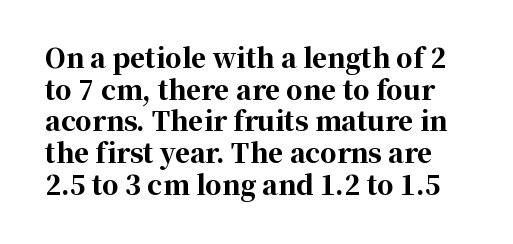
The image shows 26 px bold type, upright; set line spacing 1.22x, normal letter spacing, not underlined.
